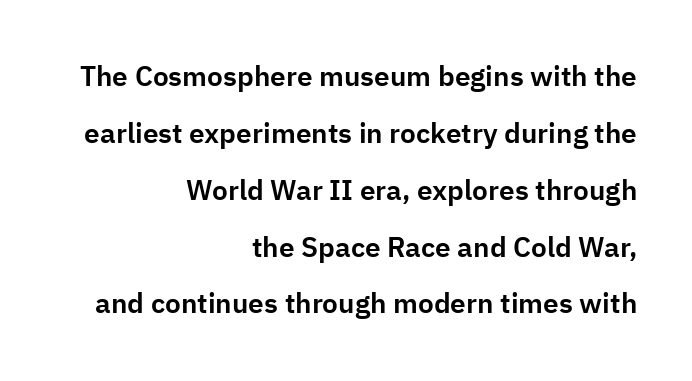
{"serif": "no", "italic": "no", "width": "normal", "stroke_contrast": "low", "x_height": "medium", "monospaced": "no", "underline": "no", "align": "right", "line_spacing": "loose", "line_spacing_ratio": 2.03, "letter_spacing": "normal", "letter_spacing_em": 0.0, "glyph_px": 28}
